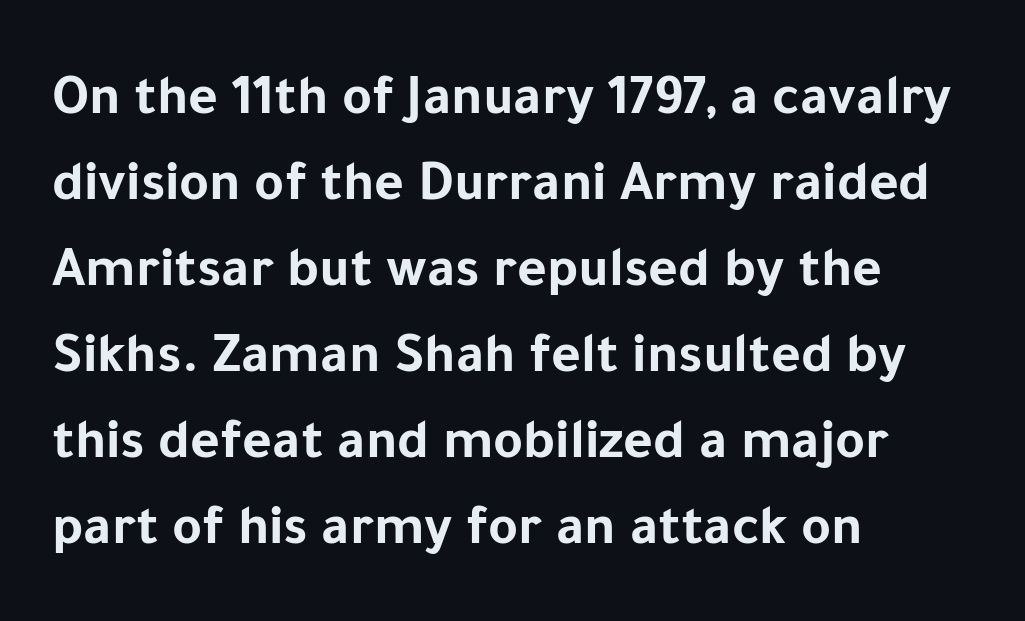
This sample has the flowing, uneven cadence of proportional lettering. Honestly, the letter spacing is just normal — you wouldn't notice it. Plain, unruled lines of type. Upright lettering throughout. Regular leading. Look at the bottom of the vertical strokes: they stop flat, with no serifs.
